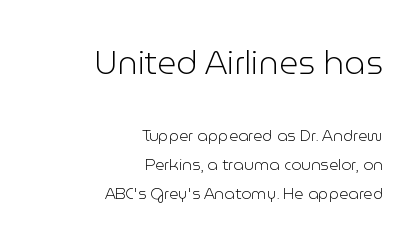
Vertical strokes here are truly vertical. Counters stay open thanks to moderate or lighter strokes. A typesetter would call this proportional, since set widths differ per character. Students, note that the glyphs here touch the page at normal intervals. Compare the two chunks: the upper has the greater cap height.
